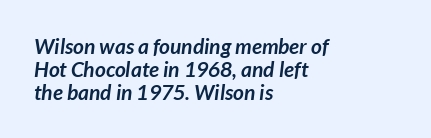
The image shows 21 px bold type; set left-aligned, tight line spacing (1.09x), normal letter spacing, not underlined.
